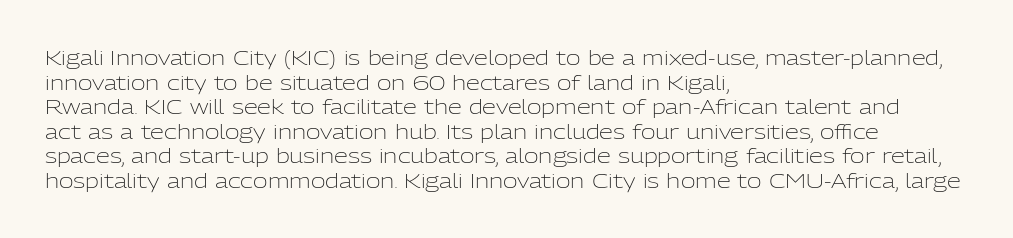
Casual observation: everything's shoved over to the left. This is not heavy type; no bold has been used. Italic? Not at all — the glyphs are vertical. The space beneath each line is pristine and unruled. No extra tracking has been applied to these lines.
